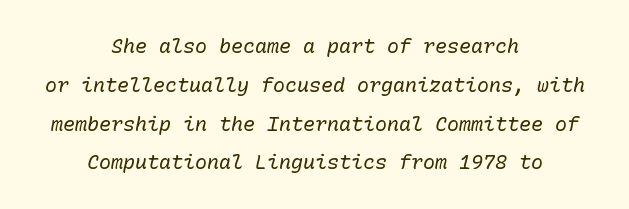
The image shows 20 px text type, italic (leaning right); set centered, loose line spacing (1.94x), normal letter spacing, not underlined.
